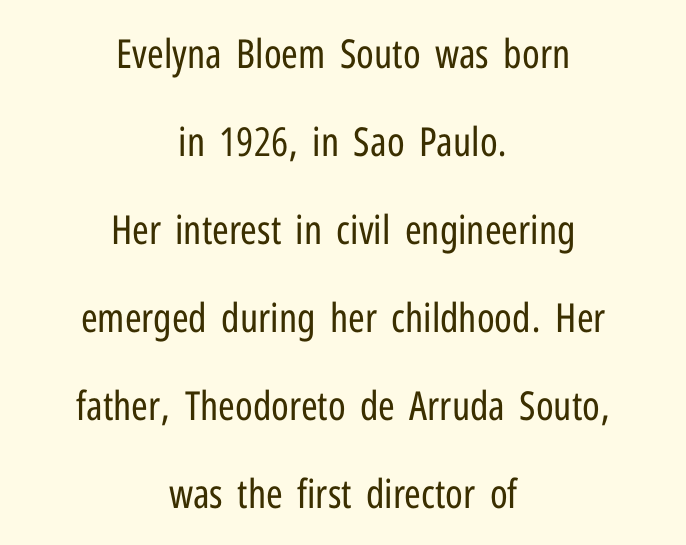
{"serif": "no", "italic": "no", "bold": "no", "weight": "regular", "width": "condensed", "stroke_contrast": "low", "x_height": "medium", "monospaced": "no", "underline": "no", "align": "center", "line_spacing": "loose", "line_spacing_ratio": 2.2, "letter_spacing": "normal", "letter_spacing_em": 0.0, "glyph_px": 40}
